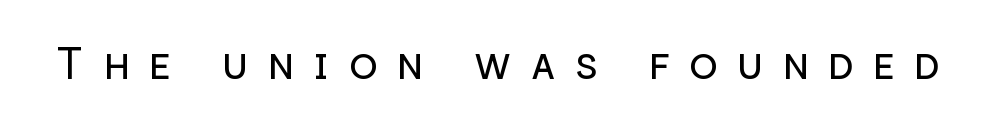
{"serif": "no", "italic": "no", "bold": "no", "weight": "regular", "width": "normal", "stroke_contrast": "low", "x_height": "medium", "monospaced": "no", "underline": "no", "letter_spacing": "wide", "letter_spacing_em": 0.45, "glyph_px": 43}
